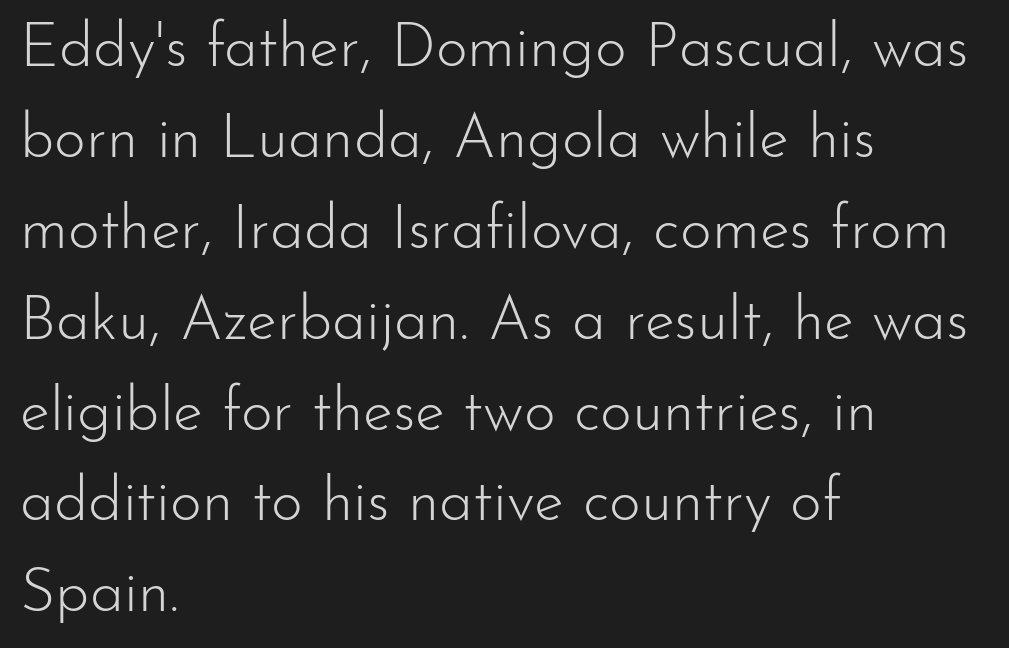
The image shows 61 px light sans-serif type, upright; set left-aligned, normal line spacing (1.49x), normal letter spacing, not underlined; low stroke contrast and a small x-height.
